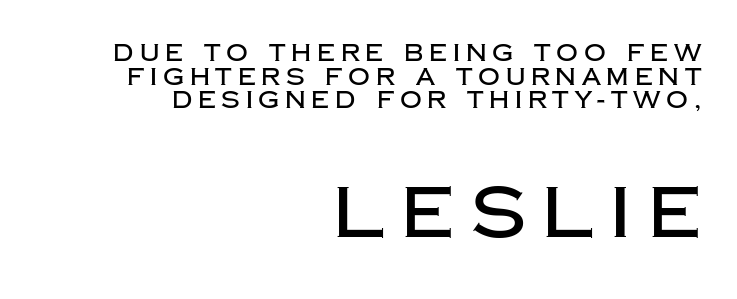
The image shows 71 px sans-serif type, upright; set right-aligned, tight line spacing (0.98x), unusually wide letter spacing (+0.24 em), not underlined; the second (bottom) block is 2.96x larger; low stroke contrast and a large x-height.
